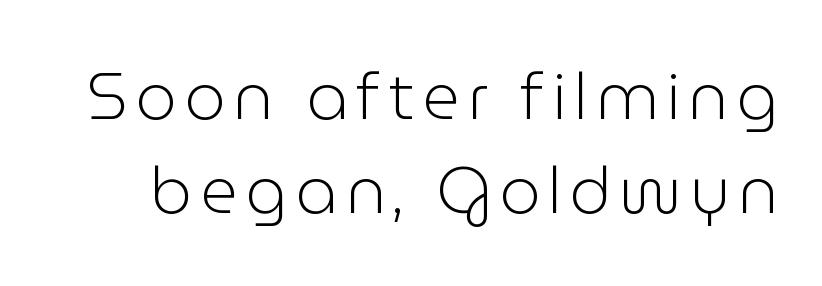
The glyphs in this specimen are sans serif. This is not heavy type; no bold has been used. Quick note: underline off. The specimen reads as upright at a glance.
